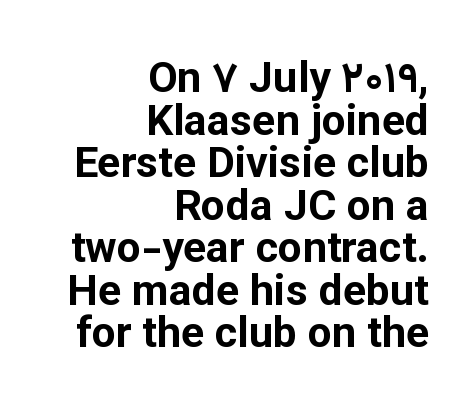
{"serif": "no", "italic": "no", "bold": "yes", "weight": "bold", "width": "normal", "stroke_contrast": "low", "x_height": "medium", "monospaced": "no", "underline": "no", "align": "right", "line_spacing": "tight", "line_spacing_ratio": 0.99, "letter_spacing": "normal", "letter_spacing_em": 0.0, "glyph_px": 43}
